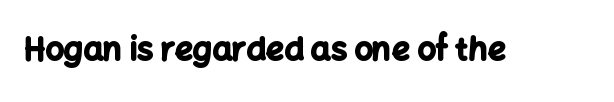
{"serif": "no", "italic": "no", "bold": "yes", "weight": "bold", "width": "normal", "stroke_contrast": "low", "x_height": "medium", "monospaced": "no", "underline": "no", "letter_spacing": "normal", "letter_spacing_em": 0.0, "glyph_px": 32}
